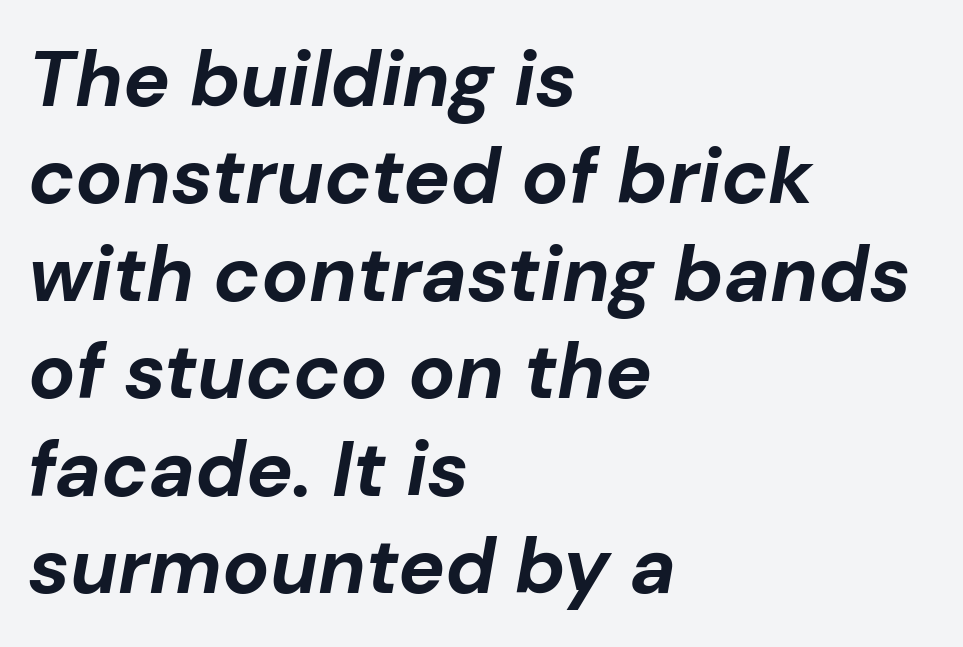
The image shows 78 px bold type, italic (leaning right); set left-aligned, normal line spacing (1.25x), normal letter spacing, not underlined; low stroke contrast and a medium x-height.
